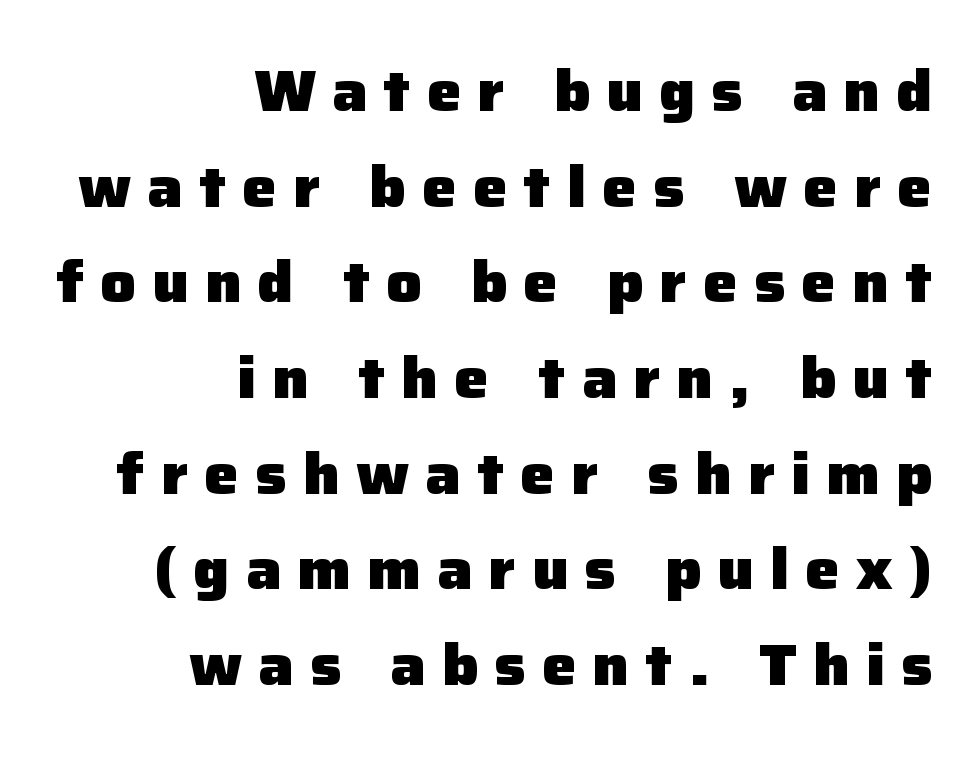
The image shows 58 px heavy sans-serif type, upright; set right-aligned, normal line spacing (1.65x), unusually wide letter spacing (+0.28 em), not underlined; low stroke contrast and a medium x-height.
